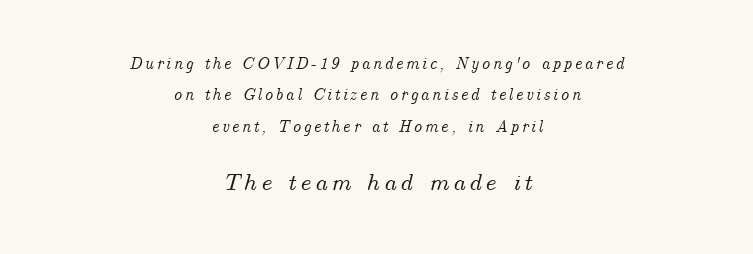
Q: Is the text italic (slanted)? A: Yes, it leans right by about 14 degrees.
Q: Is the text underlined? A: No.
Q: How is the paragraph aligned? A: Centered.
Q: Which block of text is set in a larger size, the first (top) or the second (bottom)? A: The second (bottom) one.
